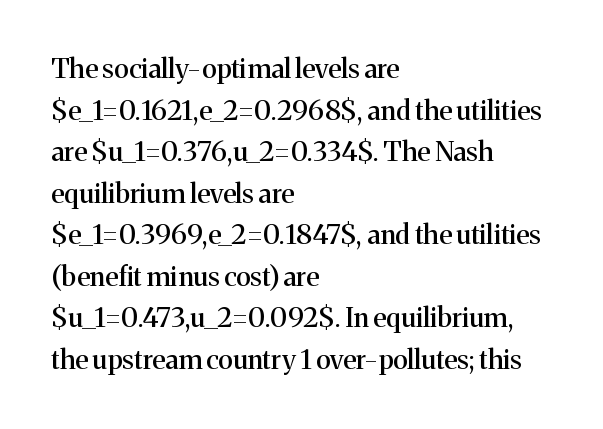
Q: Is the text italic (slanted)? A: No, it is upright.
Q: Is the text underlined? A: No.
Q: How is the paragraph aligned? A: Left-aligned.
Q: Is the spacing between letters normal or unusually wide? A: Normal.
Q: Is the spacing between lines tight, normal or loose? A: Normal.
